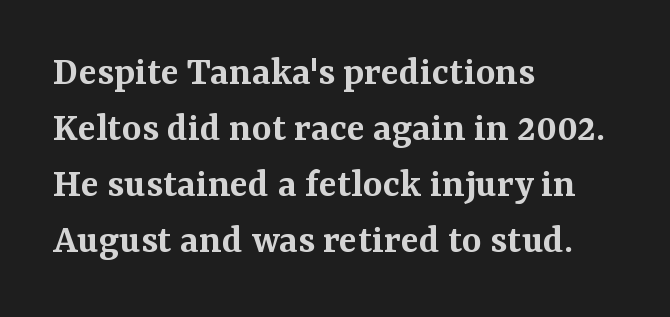
The image shows 42 px semibold serif type, upright; set left-aligned, normal line spacing (1.33x), normal letter spacing, not underlined; medium stroke contrast and a medium x-height.
